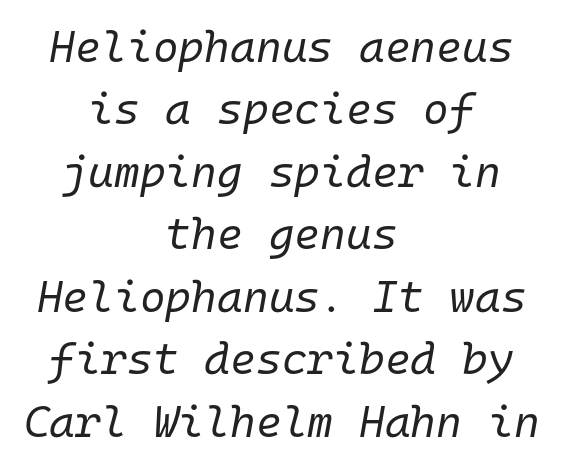
{"italic": "yes", "lean": "right", "slant_degrees": 10, "bold": "no", "weight": "regular", "width": "normal", "stroke_contrast": "low", "x_height": "medium", "monospaced": "yes", "underline": "no", "align": "center", "line_spacing": "normal", "line_spacing_ratio": 1.42, "letter_spacing": "normal", "letter_spacing_em": 0.0, "glyph_px": 44}
